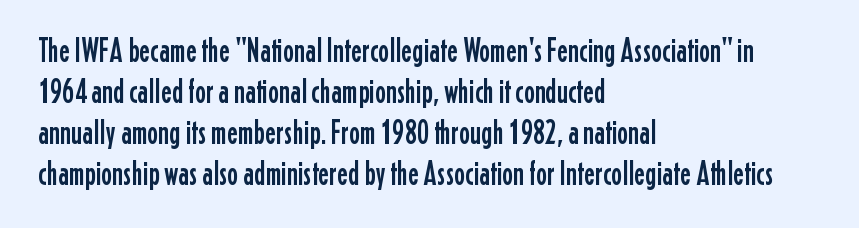
{"serif": "no", "italic": "no", "width": "condensed", "stroke_contrast": "low", "x_height": "medium", "monospaced": "no", "underline": "no", "align": "left", "line_spacing_ratio": 1.24, "letter_spacing": "normal", "letter_spacing_em": 0.0, "glyph_px": 33}
